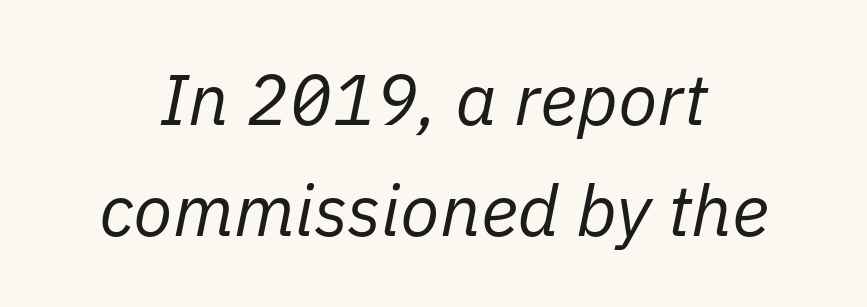
{"italic": "yes", "lean": "right", "slant_degrees": 11, "bold": "no", "weight": "regular", "width": "normal", "stroke_contrast": "low", "x_height": "medium", "monospaced": "no", "underline": "no", "align": "center", "line_spacing": "normal", "line_spacing_ratio": 1.54, "letter_spacing": "normal", "letter_spacing_em": 0.0, "glyph_px": 72}
